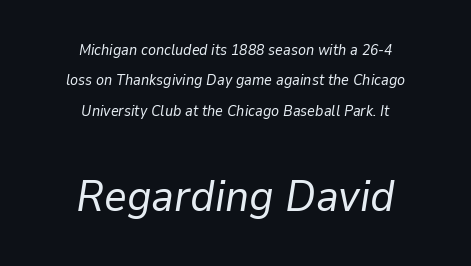
{"italic": "yes", "lean": "right", "slant_degrees": 9, "bold": "no", "weight": "regular", "width": "normal", "stroke_contrast": "low", "x_height": "medium", "monospaced": "no", "underline": "no", "align": "center", "line_spacing": "loose", "line_spacing_ratio": 2.03, "letter_spacing": "normal", "letter_spacing_em": 0.0, "larger_block": "second", "size_ratio": 2.93, "glyph_px": 44}
